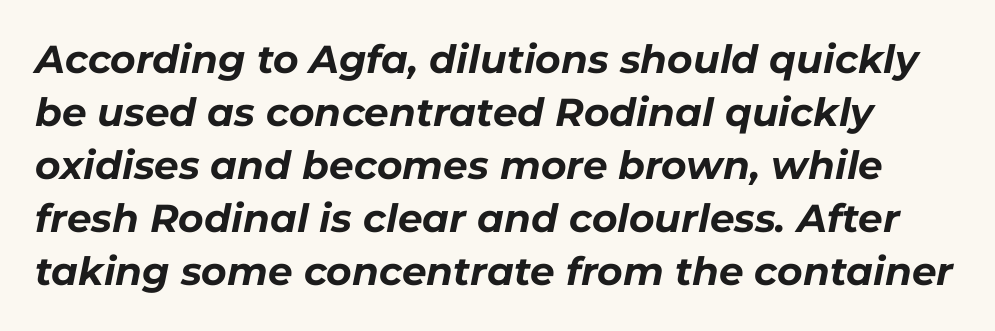
{"italic": "yes", "lean": "right", "slant_degrees": 11, "bold": "yes", "weight": "bold", "width": "normal", "stroke_contrast": "low", "x_height": "medium", "monospaced": "no", "underline": "no", "line_spacing": "normal", "line_spacing_ratio": 1.36, "letter_spacing": "normal", "letter_spacing_em": 0.0, "glyph_px": 39}
